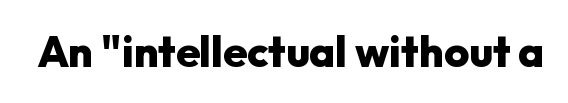
Set as a true bold cut, around the 700 mark. This rendering leaves character spacing at its baseline value. Serifs: no, the terminals of the letterforms are clean. Underlining? Definitely not there.
